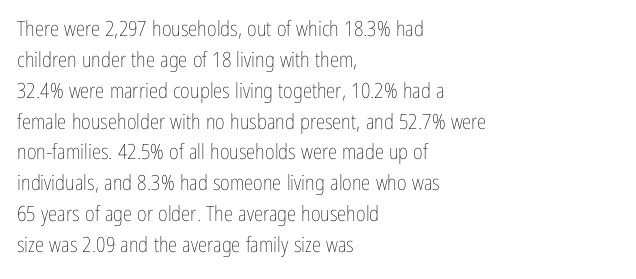
Q: Is the text bold? A: No.
Q: Is the text italic (slanted)? A: No, it is upright.
Q: Is the text underlined? A: No.
Q: How is the paragraph aligned? A: Left-aligned.
Q: Is the spacing between letters normal or unusually wide? A: Normal.
Q: Is the spacing between lines tight, normal or loose? A: Normal.
